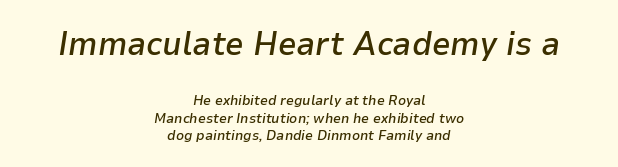
{"italic": "yes", "lean": "right", "slant_degrees": 9, "bold": "semi", "weight": "semibold", "width": "normal", "stroke_contrast": "low", "x_height": "medium", "monospaced": "no", "underline": "no", "align": "center", "line_spacing": "normal", "line_spacing_ratio": 1.28, "letter_spacing": "normal", "letter_spacing_em": 0.0, "larger_block": "first", "size_ratio": 2.36, "glyph_px": 33}
